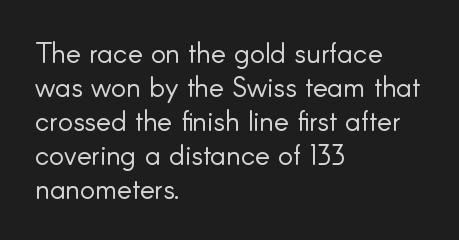
Q: Is the text bold? A: No.
Q: Is the text italic (slanted)? A: No, it is upright.
Q: Is the typeface a serif or a sans-serif typeface? A: Sans-serif.
Q: Is the text underlined? A: No.
Q: How is the paragraph aligned? A: Left-aligned.
Q: Is the spacing between letters normal or unusually wide? A: Normal.
Q: Width (condensed, normal, or wide)? A: Normal.
Q: Stroke contrast? A: Low.
Q: x-height? A: Small.
Q: Monospaced? A: No.
